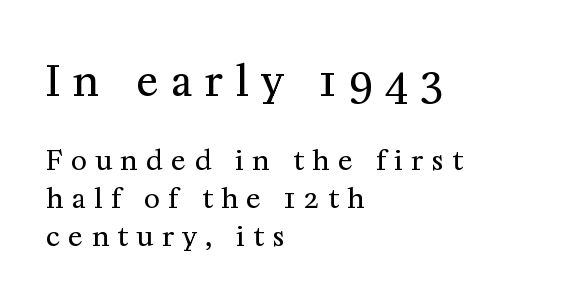
{"serif": "yes", "italic": "no", "bold": "no", "weight": "regular", "width": "normal", "stroke_contrast": "medium", "x_height": "medium", "monospaced": "no", "underline": "no", "align": "left", "line_spacing": "normal", "line_spacing_ratio": 1.41, "letter_spacing": "wide", "letter_spacing_em": 0.32, "larger_block": "first", "size_ratio": 1.52, "glyph_px": 41}
